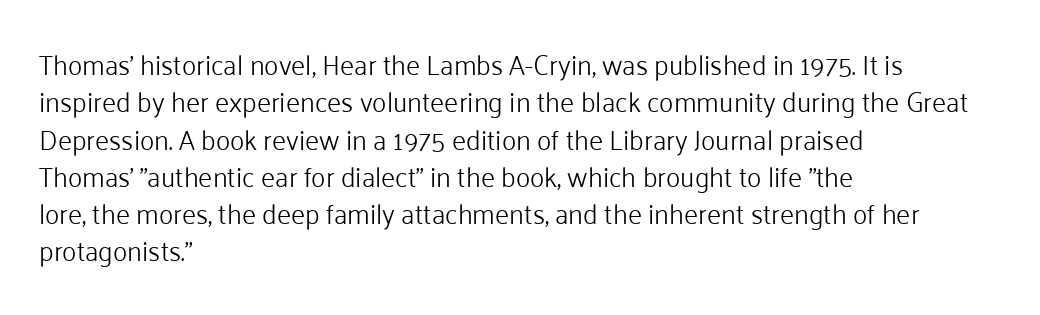
Interline gaps are of average width in this sample. Inter-character spacing is left at the font's built-in metrics. If you drew a line through each stem, it would be perfectly vertical. Words float on clear page, feet unadorned. Each line starts at the same left margin while the right side varies.
